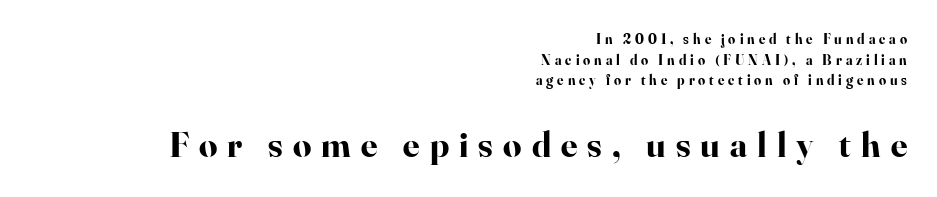
Q: Is the text bold? A: Yes.
Q: Is the text italic (slanted)? A: No, it is upright.
Q: Is the typeface a serif or a sans-serif typeface? A: Serif.
Q: Is the text underlined? A: No.
Q: How is the paragraph aligned? A: Right-aligned.
Q: Is the spacing between letters normal or unusually wide? A: Unusually wide.
Q: Is the spacing between lines tight, normal or loose? A: Normal.
Q: Which block of text is set in a larger size, the first (top) or the second (bottom)? A: The second (bottom) one.
Q: Width (condensed, normal, or wide)? A: Normal.
Q: Stroke contrast? A: High.
Q: x-height? A: Small.
Q: Monospaced? A: No.
